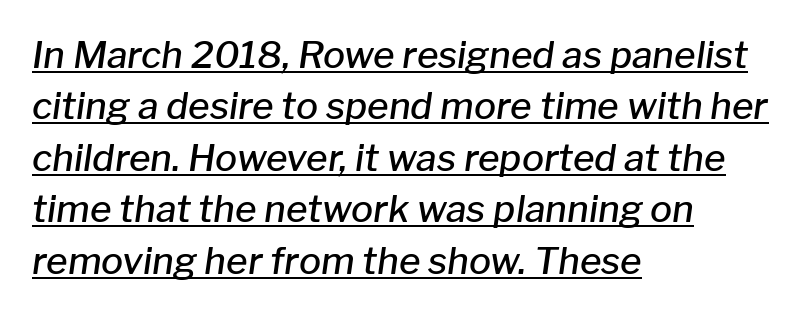
The image shows 37 px semibold type, italic (leaning right); set left-aligned, normal line spacing (1.39x), normal letter spacing, underlined; low stroke contrast and a medium x-height.
